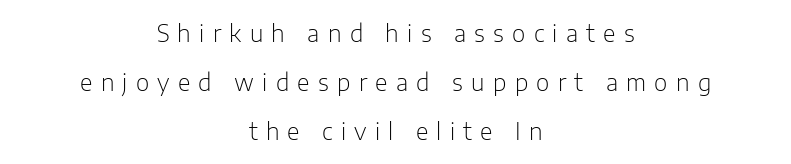
{"italic": "no", "bold": "no", "underline": "no", "align": "center", "line_spacing": "loose", "line_spacing_ratio": 2.12, "letter_spacing": "wide", "letter_spacing_em": 0.36, "glyph_px": 23}
